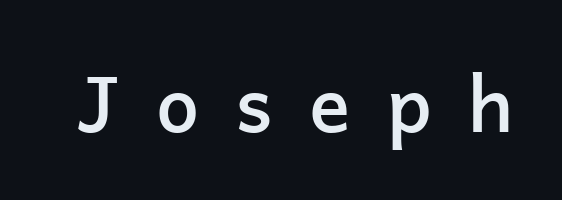
{"serif": "no", "italic": "no", "bold": "semi", "weight": "semibold", "width": "normal", "stroke_contrast": "low", "x_height": "medium", "monospaced": "no", "underline": "no", "letter_spacing": "wide", "letter_spacing_em": 0.47, "glyph_px": 77}
